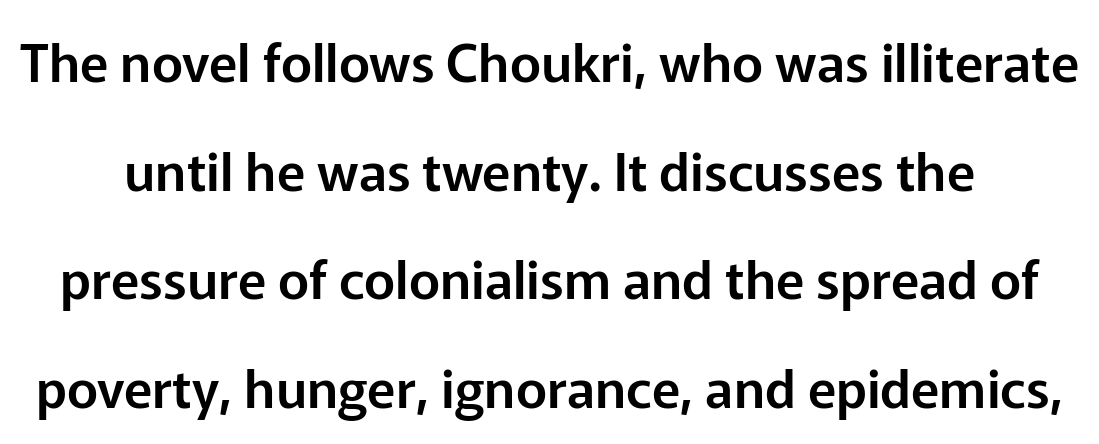
The image shows 53 px sans-serif type, upright; set loose line spacing (2.05x), normal letter spacing, not underlined; low stroke contrast and a medium x-height.
